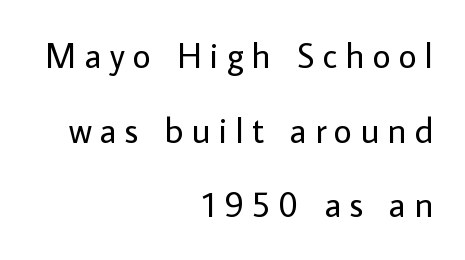
{"serif": "no", "italic": "no", "bold": "no", "weight": "regular", "width": "normal", "stroke_contrast": "low", "x_height": "medium", "monospaced": "no", "underline": "no", "align": "right", "line_spacing": "loose", "line_spacing_ratio": 2.13, "letter_spacing": "wide", "letter_spacing_em": 0.24, "glyph_px": 35}
